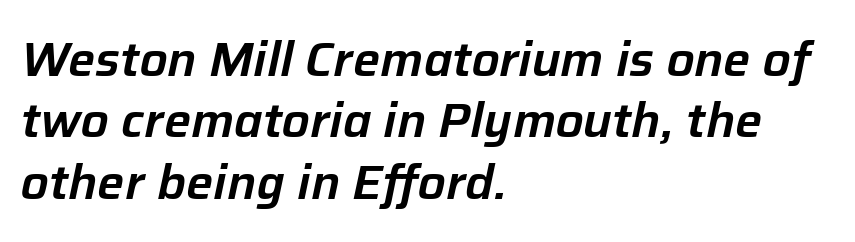
The image shows 48 px text type, italic (leaning right); set left-aligned, normal line spacing (1.28x), normal letter spacing, not underlined; low stroke contrast and a medium x-height.
